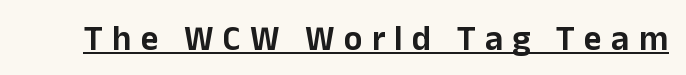
{"serif": "no", "italic": "no", "width": "normal", "stroke_contrast": "low", "x_height": "medium", "monospaced": "no", "underline": "yes", "letter_spacing": "wide", "letter_spacing_em": 0.26, "glyph_px": 35}
